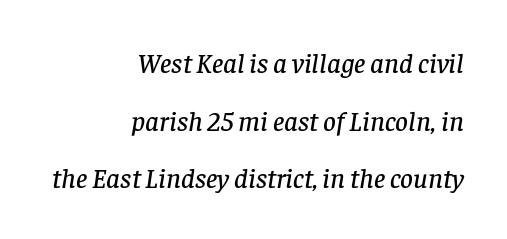
Airy leading. Plain, unruled lines of type. Yep, that's italic — everything's leaning. If you drew a ruler down the right edge, every line would touch it. What stands out about the letter spacing? Nothing — it is the standard amount. These lines are rendered in a variable-pitch font.
